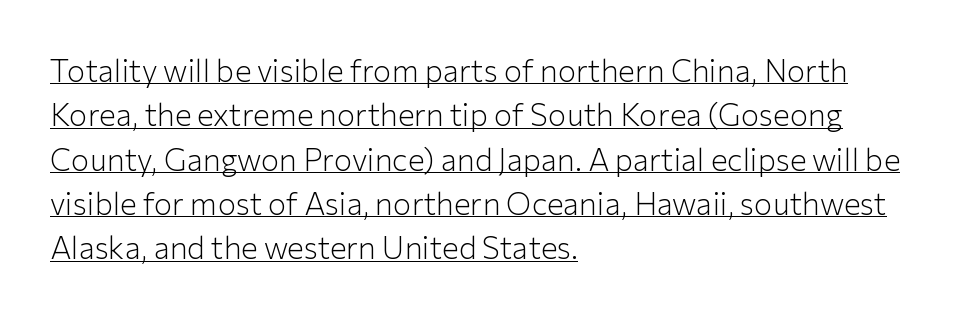
The image shows 31 px light sans-serif type, upright; set left-aligned, normal line spacing (1.43x), normal letter spacing, underlined; low stroke contrast and a medium x-height.
